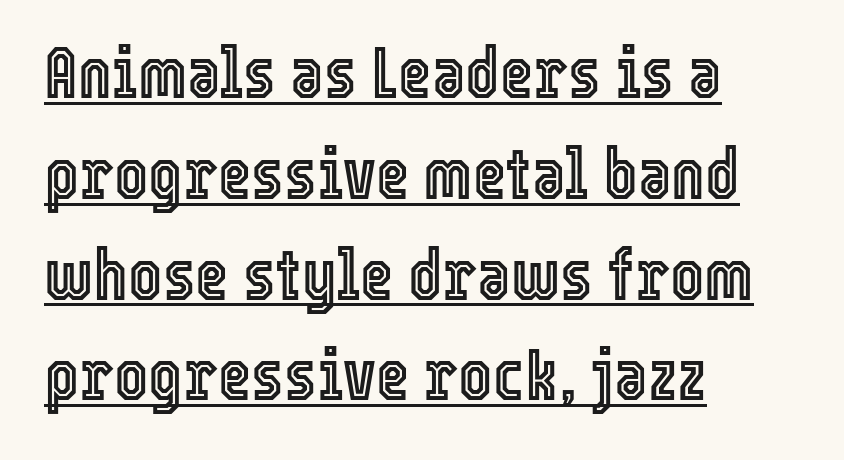
{"italic": "no", "width": "condensed", "x_height": "medium", "monospaced": "no", "underline": "yes", "align": "left", "line_spacing": "normal", "line_spacing_ratio": 1.4, "letter_spacing": "normal", "letter_spacing_em": 0.0, "glyph_px": 72}
